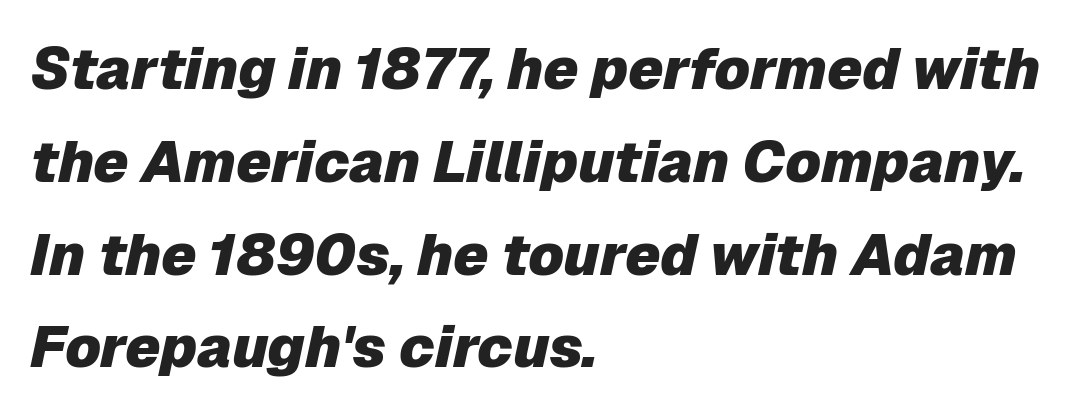
Q: Is the text bold? A: Yes.
Q: Is the text italic (slanted)? A: Yes, it leans right by about 12 degrees.
Q: Is the text underlined? A: No.
Q: How is the paragraph aligned? A: Left-aligned.
Q: Is the spacing between letters normal or unusually wide? A: Normal.
Q: Is the spacing between lines tight, normal or loose? A: Normal.
Q: Width (condensed, normal, or wide)? A: Normal.
Q: Stroke contrast? A: Low.
Q: x-height? A: Medium.
Q: Monospaced? A: No.
